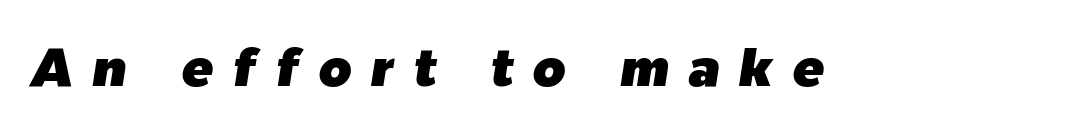
The horizontal fit of the characters is loose and conspicuously gappy. Underline: absent. Each letter keeps its own natural width here, so spacing adapts to shape. This sample uses an oblique cut, with every glyph tilted off the vertical.
